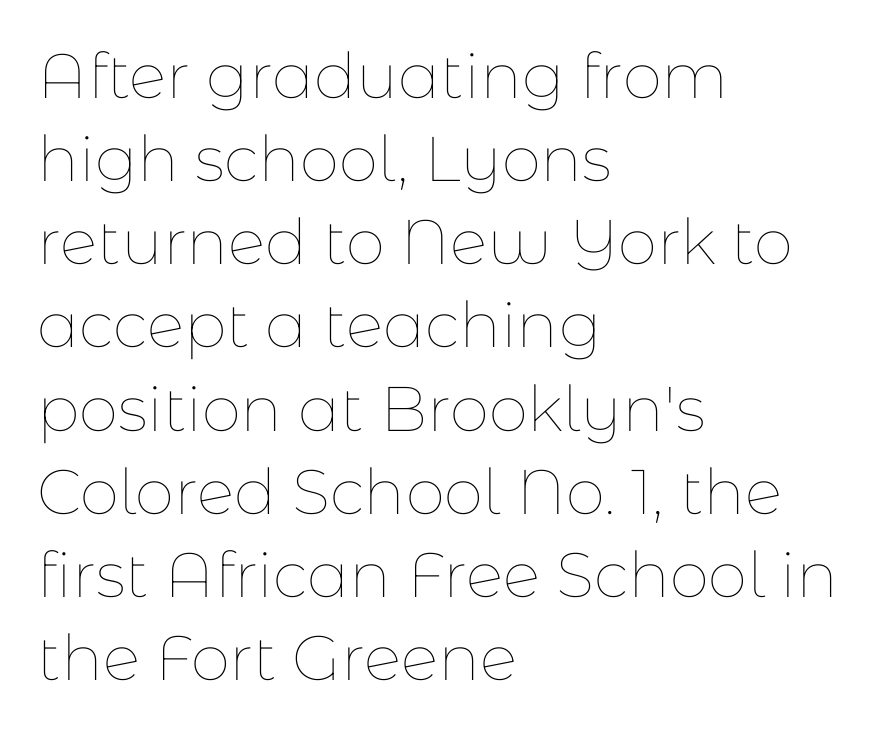
Q: Is the text bold? A: No.
Q: Is the text italic (slanted)? A: No, it is upright.
Q: Is the text underlined? A: No.
Q: How is the paragraph aligned? A: Left-aligned.
Q: Is the spacing between letters normal or unusually wide? A: Normal.
Q: Is the spacing between lines tight, normal or loose? A: Normal.
Q: Width (condensed, normal, or wide)? A: Normal.
Q: Stroke contrast? A: Low.
Q: x-height? A: Medium.
Q: Monospaced? A: No.
